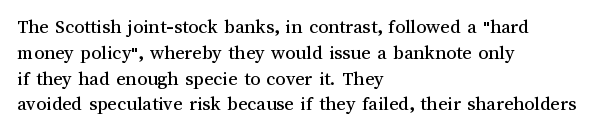
Q: Is the text italic (slanted)? A: No, it is upright.
Q: Is the text underlined? A: No.
Q: How is the paragraph aligned? A: Left-aligned.
Q: Is the spacing between letters normal or unusually wide? A: Normal.
Q: Is the spacing between lines tight, normal or loose? A: Normal.
